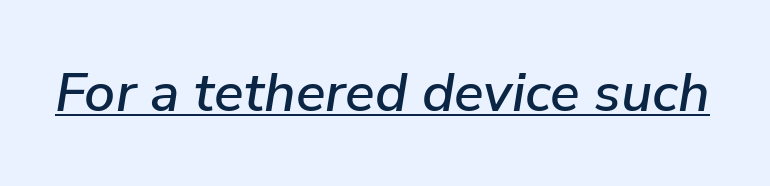
Proportional: the letters do not fall into vertical columns. Has an underline been added? It has. Observe the lean: these are italic letterforms. Between one letter and the next there's only the usual sliver of space.
